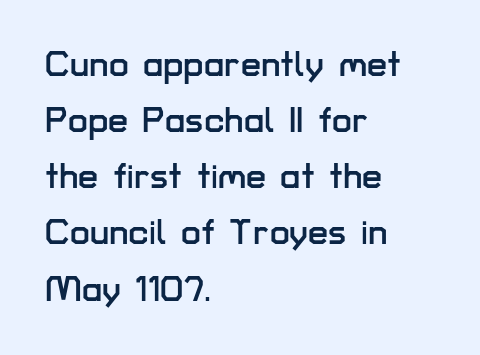
The image shows 36 px sans-serif type, upright; set left-aligned, normal line spacing (1.56x), normal letter spacing, not underlined; low stroke contrast and a medium x-height.
